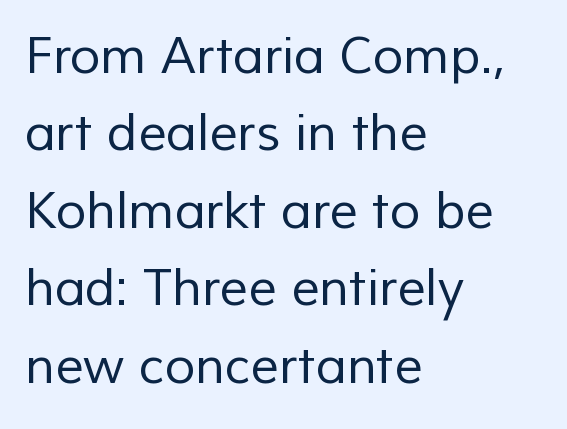
Q: Is the text bold? A: No.
Q: Is the typeface a serif or a sans-serif typeface? A: Sans-serif.
Q: Is the text underlined? A: No.
Q: How is the paragraph aligned? A: Left-aligned.
Q: Is the spacing between letters normal or unusually wide? A: Normal.
Q: Is the spacing between lines tight, normal or loose? A: Normal.
Q: Width (condensed, normal, or wide)? A: Normal.
Q: Stroke contrast? A: Low.
Q: x-height? A: Medium.
Q: Monospaced? A: No.
